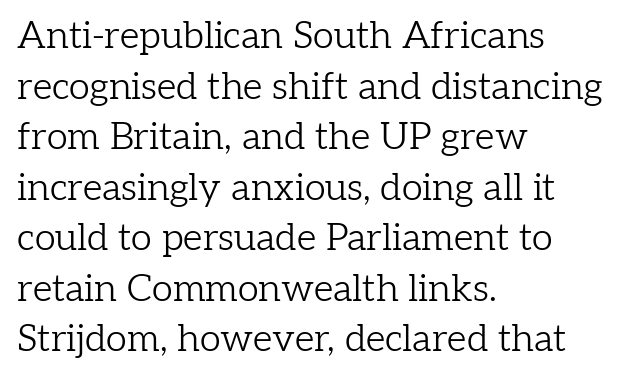
Layout note: lines flush left. Is this a fixed-width face? No — the glyphs have proportional, varying widths. Descenders hang freely into open space. Characters remain perfectly vertical along every line. The cut favours lightness, reaching ordinary text weight at its darkest. Stroke terminals: seriffed.
